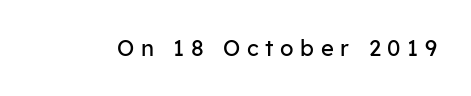
Loose tracking; the words dissolve into strings of separated letters. The font sits on the lighter half of the weight spectrum, regular included. The string is rendered with underlining switched off. Posture: vertical.
